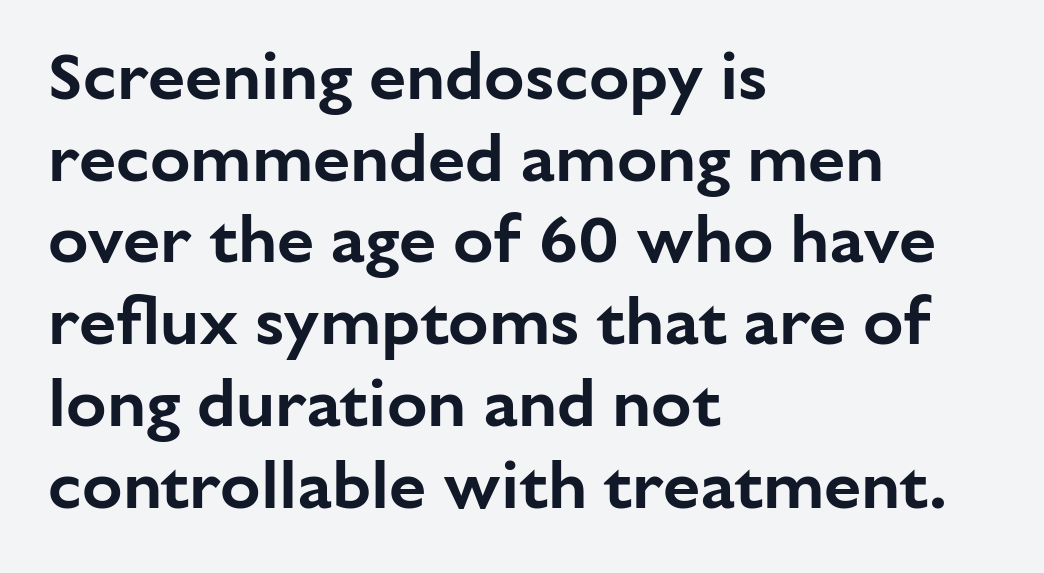
The image shows 67 px sans-serif type, upright; set left-aligned, line spacing 1.22x, normal letter spacing, not underlined; low stroke contrast and a medium x-height.
